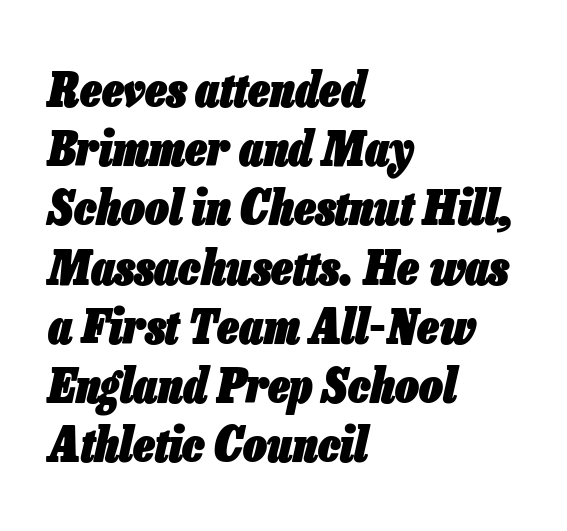
The image shows 47 px heavy, condensed type, italic (leaning right); set left-aligned, normal line spacing (1.26x), normal letter spacing, not underlined; low stroke contrast and a medium x-height.
